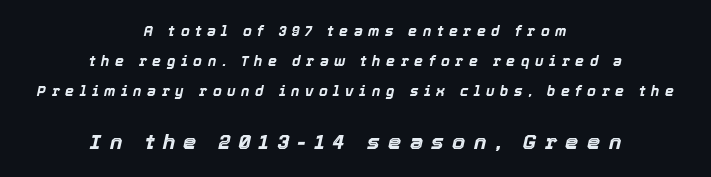
The image shows 21 px bold type, italic (leaning right); set centered, loose line spacing (2.14x), unusually wide letter spacing (+0.4 em), not underlined; the second (bottom) block is 1.5x larger.
